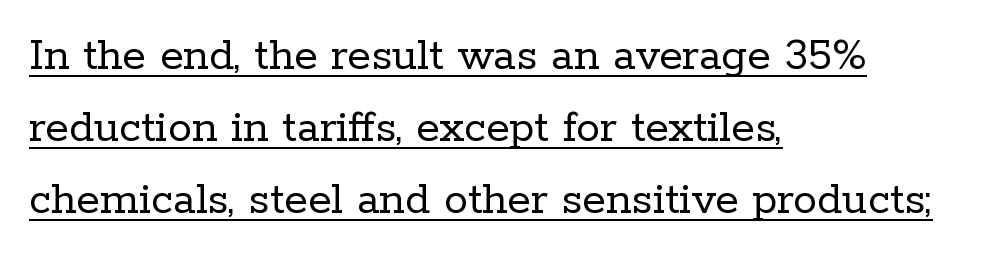
The ragged edge is on the right, which tells us the setting is flush left. This sample uses an upright cut, with every glyph sitting square on the baseline. Normally led — the rows are evenly, conventionally spaced. Think of a printed novel: that variable character pitch is what you see here. Letterform terminals end in serifs throughout the passage.
